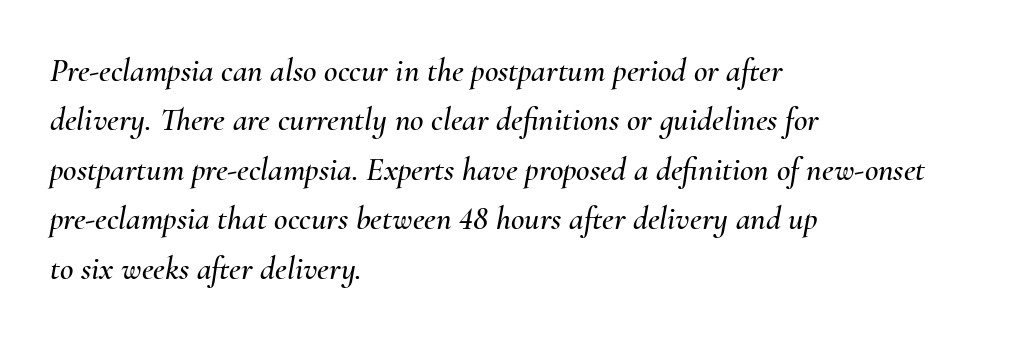
{"italic": "yes", "lean": "right", "slant_degrees": 10, "width": "normal", "stroke_contrast": "medium", "x_height": "small", "monospaced": "no", "underline": "no", "align": "left", "line_spacing": "normal", "line_spacing_ratio": 1.5, "letter_spacing": "normal", "letter_spacing_em": 0.0, "glyph_px": 33}
